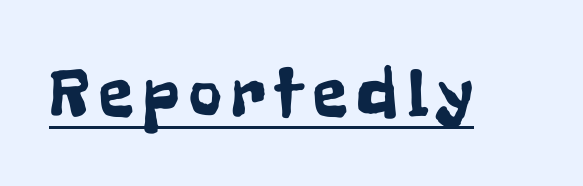
The image shows 71 px condensed sans-serif type, upright; set underlined; low stroke contrast and a medium x-height.
